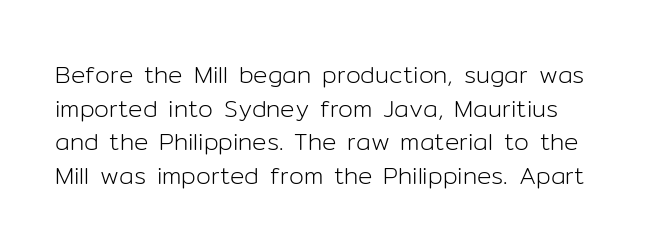
Q: Is the text bold? A: No.
Q: Is the text italic (slanted)? A: No, it is upright.
Q: Is the text underlined? A: No.
Q: Is the spacing between letters normal or unusually wide? A: Normal.
Q: Is the spacing between lines tight, normal or loose? A: Normal.
